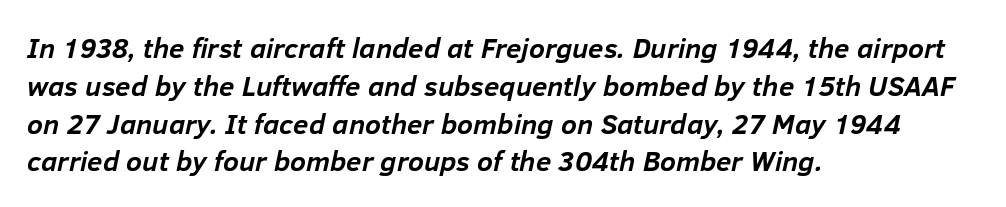
{"italic": "yes", "lean": "right", "slant_degrees": 12, "bold": "yes", "weight": "semibold", "width": "normal", "stroke_contrast": "low", "x_height": "medium", "monospaced": "no", "underline": "no", "align": "left", "line_spacing": "normal", "line_spacing_ratio": 1.35, "letter_spacing": "normal", "letter_spacing_em": 0.0, "glyph_px": 28}
